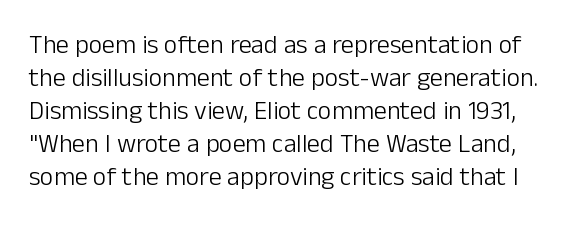
The image shows 26 px text type, upright; set normal line spacing (1.27x), normal letter spacing, not underlined.
